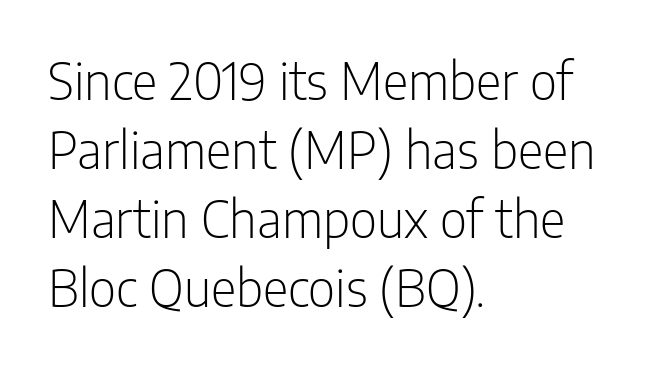
The image shows 50 px light, condensed sans-serif type, upright; set left-aligned, normal line spacing (1.38x), normal letter spacing, not underlined; low stroke contrast and a medium x-height.
